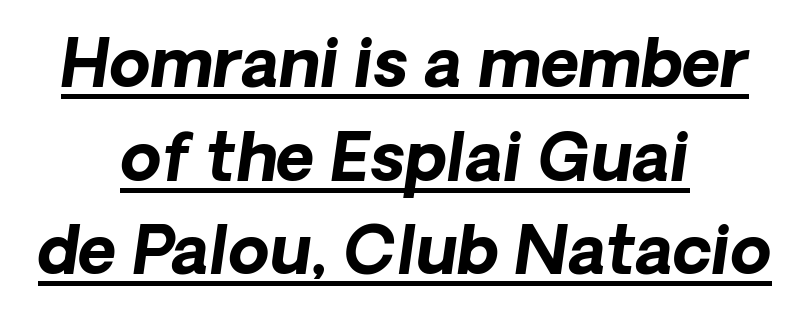
The image shows 66 px bold sans-serif type; set centered, normal line spacing (1.42x), normal letter spacing, underlined; low stroke contrast and a medium x-height.
